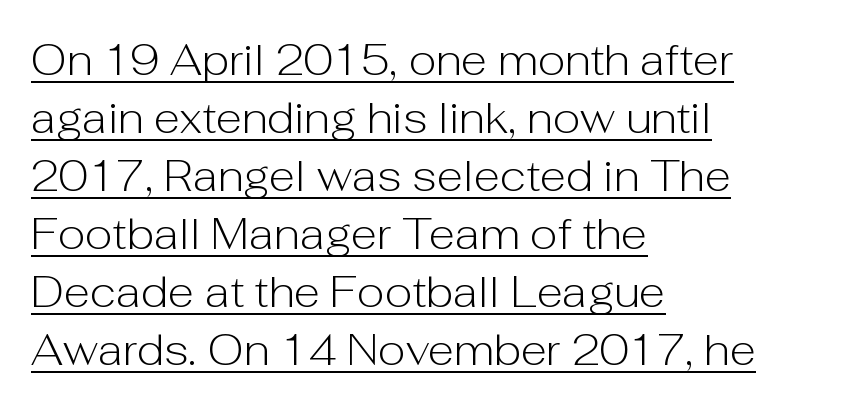
The image shows 43 px light sans-serif type, upright; set left-aligned, normal line spacing (1.35x), normal letter spacing, underlined; low stroke contrast and a medium x-height.
